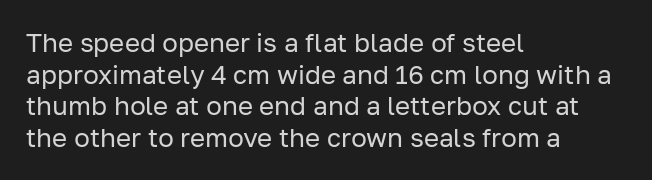
Q: Is the text bold? A: No.
Q: Is the text italic (slanted)? A: No, it is upright.
Q: Is the text underlined? A: No.
Q: How is the paragraph aligned? A: Left-aligned.
Q: Is the spacing between letters normal or unusually wide? A: Normal.
